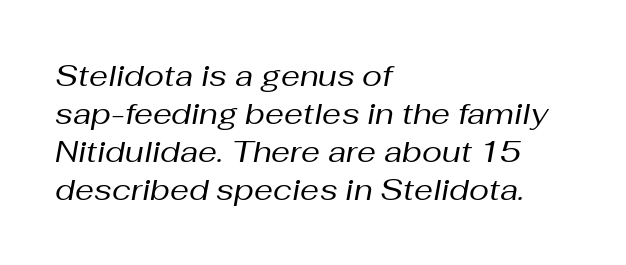
Tall strokes in this sample are angled rather than plumb. The zone under the glyphs is completely vacant. Here the designer chose a conventional face with non-uniform glyph widths. This reads as an unemphasized weight, regular at the heaviest. Vertically, the passage feels balanced, rows spaced as you'd expect.
